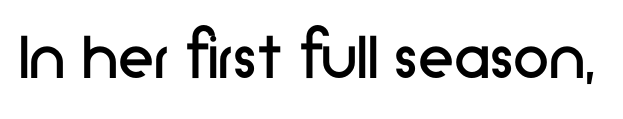
{"serif": "no", "italic": "no", "bold": "no", "weight": "regular", "width": "normal", "stroke_contrast": "low", "x_height": "medium", "monospaced": "no", "underline": "no", "letter_spacing": "normal", "letter_spacing_em": 0.0, "glyph_px": 73}
